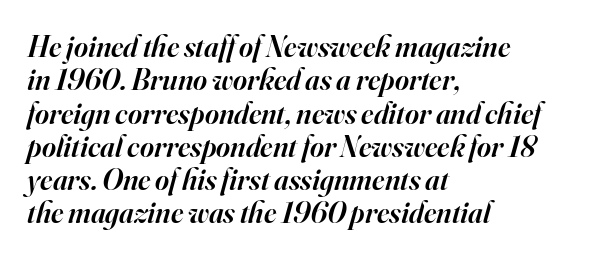
Serif or sans? Serif — the stroke terminals have little feet. Varying glyph widths throughout — classic text-font behaviour. Type without underlining. The lines in this sample share a left origin and differ only in where they stop.
